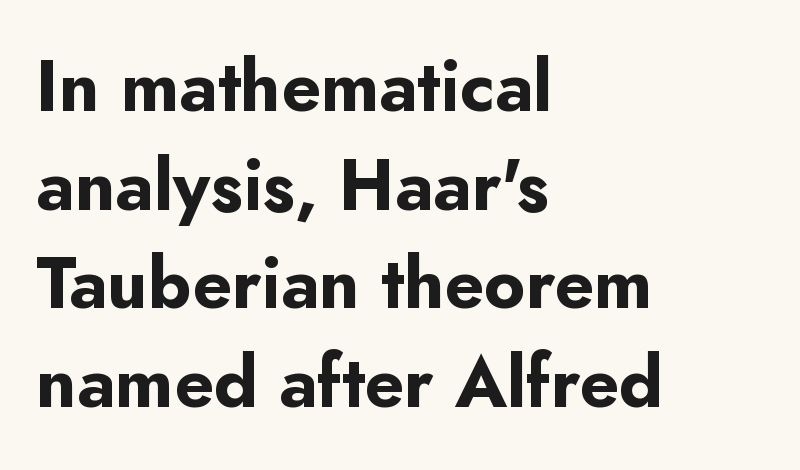
{"serif": "no", "italic": "no", "bold": "yes", "weight": "bold", "width": "normal", "stroke_contrast": "low", "x_height": "small", "monospaced": "no", "underline": "no", "align": "left", "line_spacing": "normal", "line_spacing_ratio": 1.39, "letter_spacing": "normal", "letter_spacing_em": 0.0, "glyph_px": 71}
